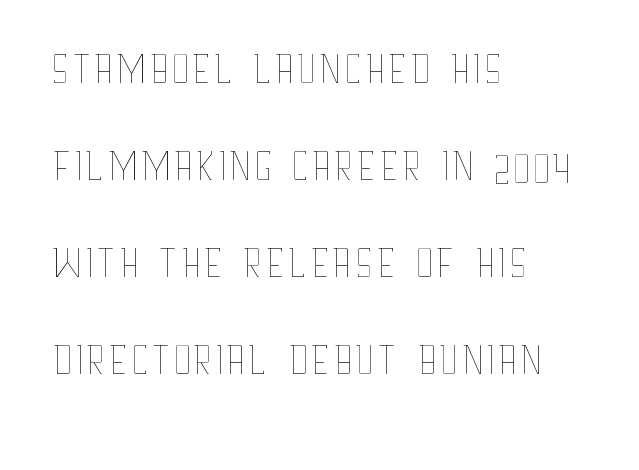
Q: Is the text bold? A: No.
Q: Is the text italic (slanted)? A: No, it is upright.
Q: Is the text underlined? A: No.
Q: How is the paragraph aligned? A: Left-aligned.
Q: Is the spacing between letters normal or unusually wide? A: Normal.
Q: Is the spacing between lines tight, normal or loose? A: Normal.
Q: Width (condensed, normal, or wide)? A: Condensed.
Q: Stroke contrast? A: Low.
Q: x-height? A: Large.
Q: Monospaced? A: No.
